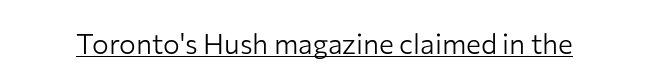
The image shows 28 px light sans-serif type, upright; set normal letter spacing, underlined; low stroke contrast and a medium x-height.
